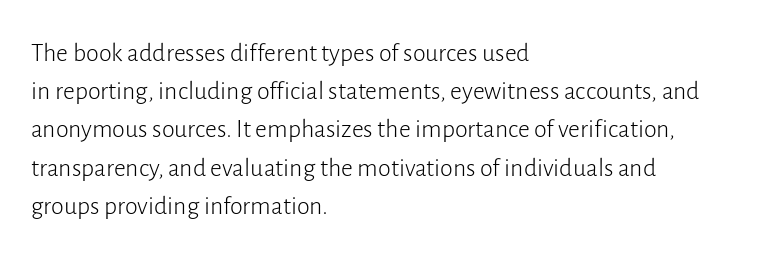
Q: Is the text bold? A: No.
Q: Is the text italic (slanted)? A: No, it is upright.
Q: Is the text underlined? A: No.
Q: How is the paragraph aligned? A: Left-aligned.
Q: Is the spacing between letters normal or unusually wide? A: Normal.
Q: Is the spacing between lines tight, normal or loose? A: Normal.
